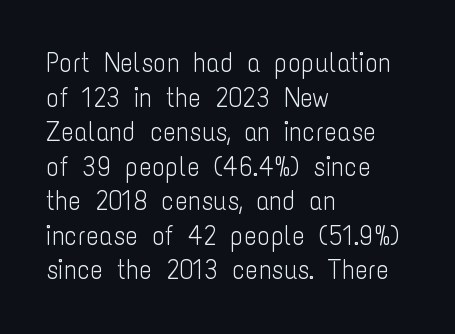
The block of text has a typical density, with ordinary space between rows. Which margin do the lines hug? The left one — the right edge is uneven. The space directly below the letters is spotless. This is the regular roman posture of the typeface. Does extra space separate the letters? No, they use regular spacing.
